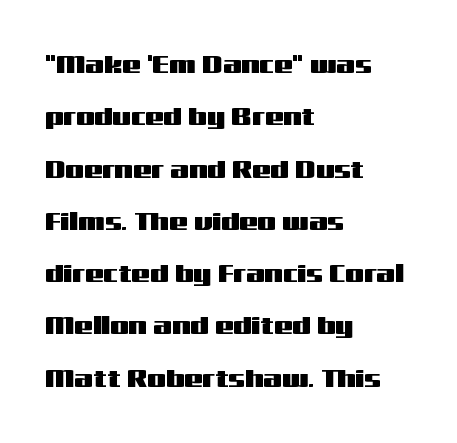
Q: Is the text italic (slanted)? A: No, it is upright.
Q: Is the text underlined? A: No.
Q: How is the paragraph aligned? A: Left-aligned.
Q: Is the spacing between letters normal or unusually wide? A: Normal.
Q: Is the spacing between lines tight, normal or loose? A: Loose.
